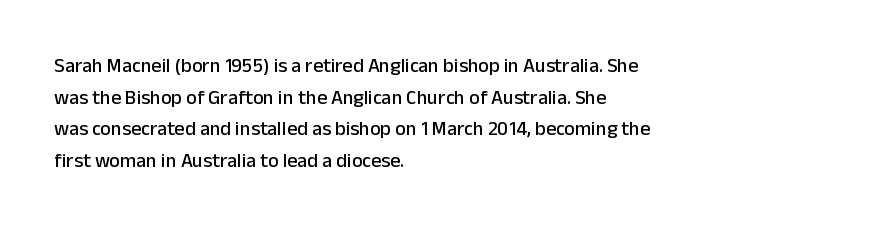
The baseline area is clear. The letterforms sit shoulder to shoulder at normal distance. Each line starts at the same left margin while the right side varies. You can tell it's not italic because the verticals are truly vertical.
